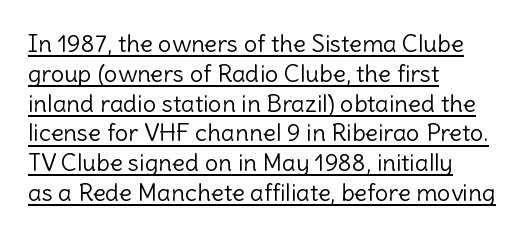
Each line starts at the same left margin while the right side varies. The characters are drawn with everyday or finer stroke widths. Posture: vertical. These lines keep a tight, regular rhythm from letter to letter. Underlined type.
